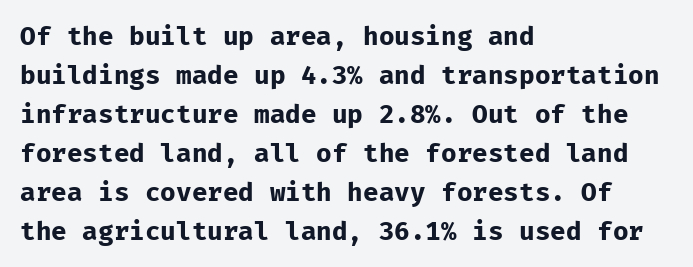
{"italic": "no", "bold": "yes", "underline": "no", "align": "left", "line_spacing": "normal", "line_spacing_ratio": 1.5, "letter_spacing": "normal", "letter_spacing_em": 0.0, "glyph_px": 26}
